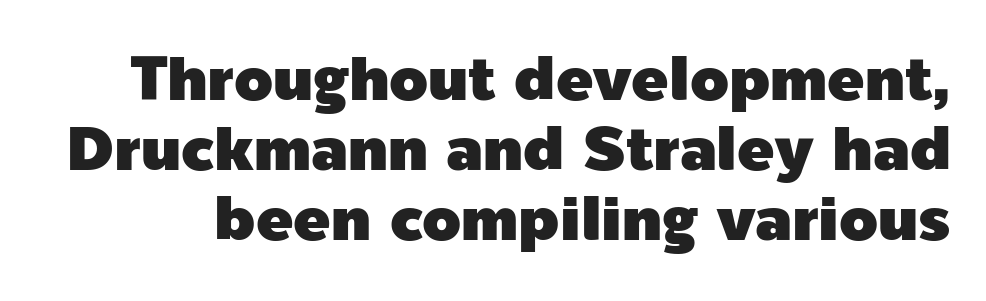
{"serif": "no", "italic": "no", "width": "normal", "x_height": "medium", "monospaced": "no", "underline": "no", "line_spacing": "tight", "line_spacing_ratio": 1.13, "letter_spacing": "normal", "letter_spacing_em": 0.0, "glyph_px": 62}
